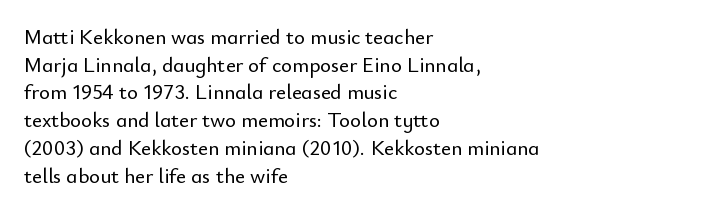
The image shows 21 px text type, upright; set left-aligned, normal line spacing (1.32x), normal letter spacing, not underlined.
